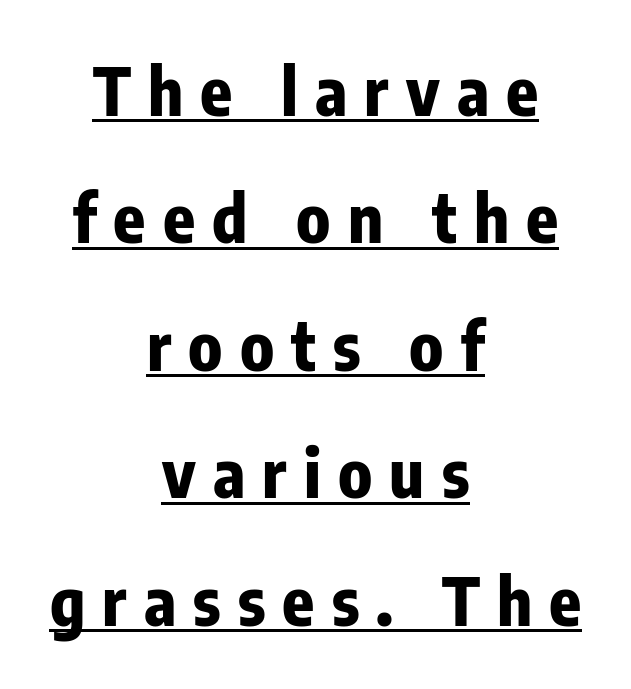
The words here are underlined. Upright lettering throughout. This sample has the flowing, uneven cadence of proportional lettering. The letters are bold, with thick, heavy strokes.
